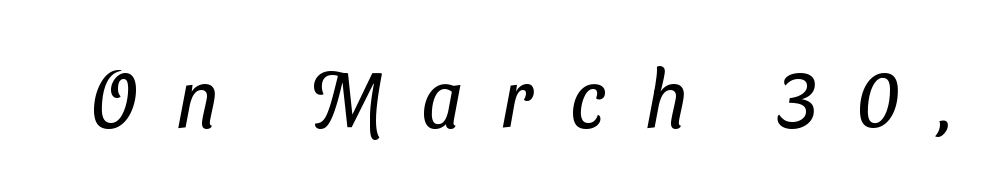
The image shows 80 px regular-weight, condensed sans-serif type; set unusually wide letter spacing (+0.48 em), not underlined; low stroke contrast and a medium x-height.
